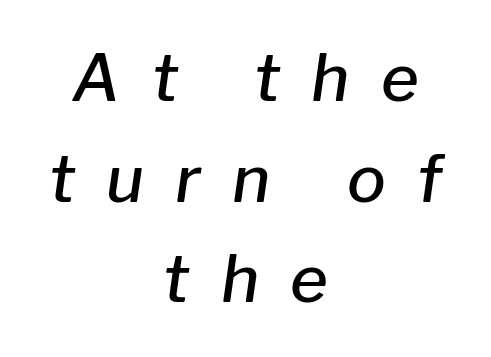
Does the weight exceed regular? Yes, but only to semibold. Varying glyph widths throughout — classic text-font behaviour. Someone cranked the tracking dial way up on this one. Yep, that's italic — everything's leaning.
